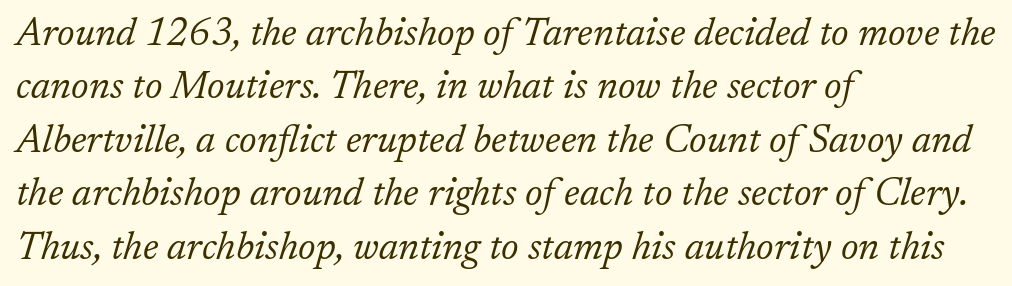
The lettering tilts uniformly, giving the passage an italic look. The passage shown is not bold in any degree. A typesetter would label this face a serif. Horizontal bands of white between lines are of average thickness. Decoration check: the copy has no underline. Caption: standard tracking, unaltered.
